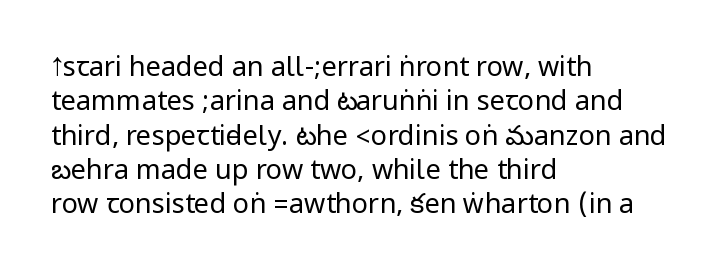
The letterforms sit at book weight or below. Honestly, the letter spacing is just normal — you wouldn't notice it. The type sits square on the baseline with zero lean. Unmarked baselines from the first word to the last. The text block is weighted toward the left margin, trailing off unevenly rightward. The designer left line spacing at the default.
